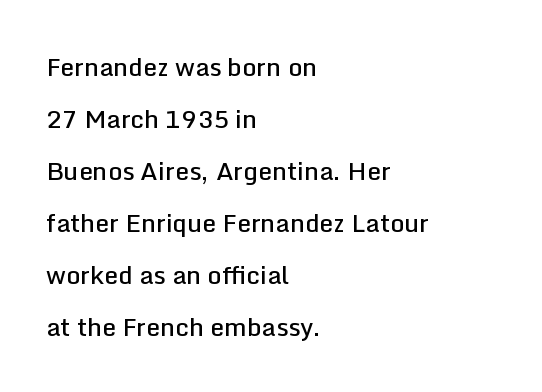
Q: Is the text bold? A: Semi-bold.
Q: Is the text italic (slanted)? A: No, it is upright.
Q: Is the text underlined? A: No.
Q: How is the paragraph aligned? A: Left-aligned.
Q: Is the spacing between letters normal or unusually wide? A: Normal.
Q: Is the spacing between lines tight, normal or loose? A: Loose.
